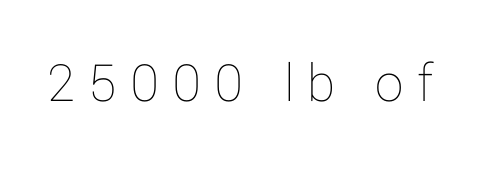
Q: Is the text bold? A: No.
Q: Is the text italic (slanted)? A: No, it is upright.
Q: Is the text underlined? A: No.
Q: Is the spacing between letters normal or unusually wide? A: Unusually wide.
Q: Width (condensed, normal, or wide)? A: Normal.
Q: Stroke contrast? A: Low.
Q: x-height? A: Medium.
Q: Monospaced? A: No.
